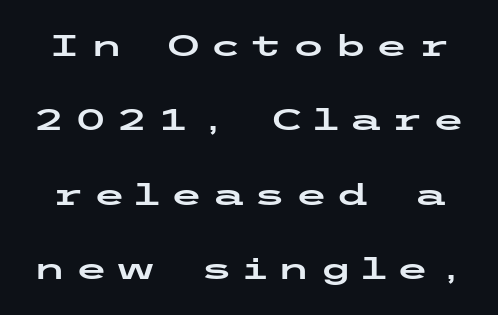
The image shows 30 px wide sans-serif type, upright; set loose line spacing (2.48x), unusually wide letter spacing (+0.29 em), not underlined; low stroke contrast and a medium x-height.
